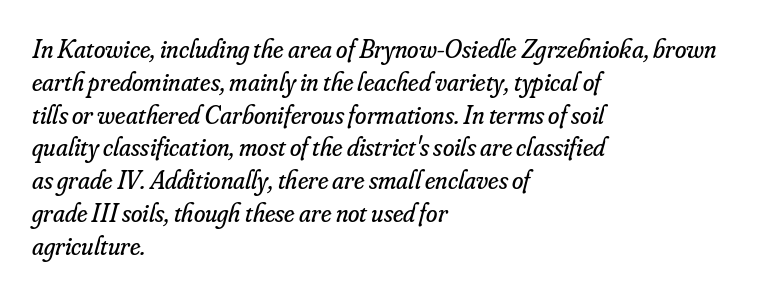
Q: Is the text bold? A: No.
Q: Is the text italic (slanted)? A: Yes, it leans right by about 16 degrees.
Q: Is the text underlined? A: No.
Q: How is the paragraph aligned? A: Left-aligned.
Q: Is the spacing between letters normal or unusually wide? A: Normal.
Q: Is the spacing between lines tight, normal or loose? A: Normal.
